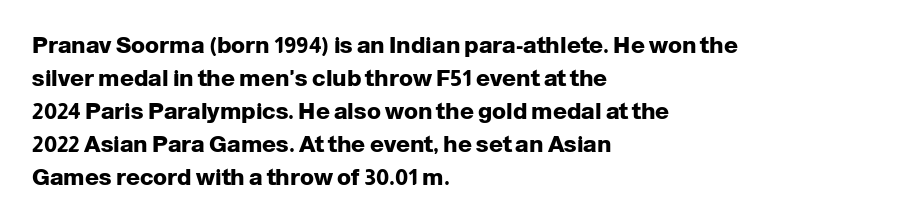
Q: Is the text bold? A: Yes.
Q: Is the text italic (slanted)? A: No, it is upright.
Q: Is the text underlined? A: No.
Q: How is the paragraph aligned? A: Left-aligned.
Q: Is the spacing between letters normal or unusually wide? A: Normal.
Q: Is the spacing between lines tight, normal or loose? A: Normal.
